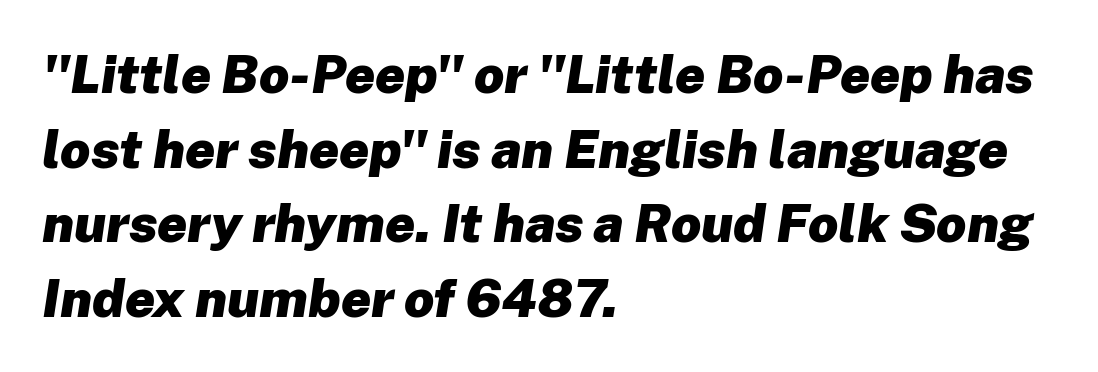
Q: Is the text bold? A: Yes.
Q: Is the text italic (slanted)? A: Yes, it leans right by about 8 degrees.
Q: Is the text underlined? A: No.
Q: How is the paragraph aligned? A: Left-aligned.
Q: Is the spacing between letters normal or unusually wide? A: Normal.
Q: Is the spacing between lines tight, normal or loose? A: Normal.
Q: Width (condensed, normal, or wide)? A: Normal.
Q: Stroke contrast? A: Low.
Q: x-height? A: Medium.
Q: Monospaced? A: No.
